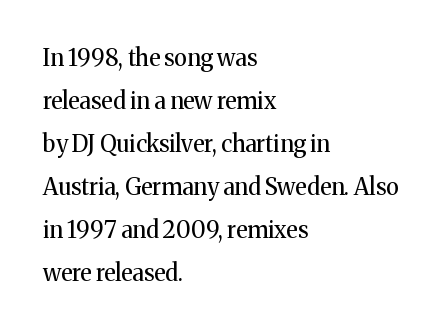
The image shows 23 px text type, upright; set left-aligned, line spacing 1.87x, normal letter spacing, not underlined.
